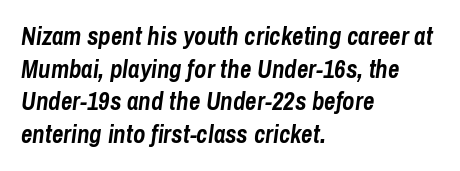
The image shows 25 px bold type, italic (leaning right); set left-aligned, normal line spacing (1.31x), normal letter spacing, not underlined.
